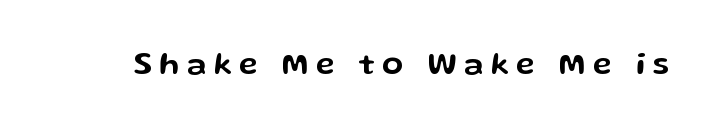
Q: Is the text italic (slanted)? A: No, it is upright.
Q: Is the typeface a serif or a sans-serif typeface? A: Sans-serif.
Q: Is the text underlined? A: No.
Q: Is the spacing between letters normal or unusually wide? A: Unusually wide.
Q: Width (condensed, normal, or wide)? A: Wide.
Q: Stroke contrast? A: Low.
Q: x-height? A: Medium.
Q: Monospaced? A: No.
